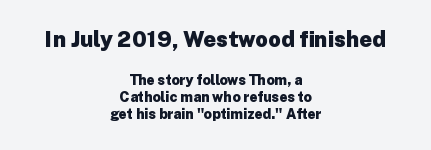
Q: Is the text bold? A: Yes.
Q: Is the text italic (slanted)? A: No, it is upright.
Q: Is the text underlined? A: No.
Q: How is the paragraph aligned? A: Centered.
Q: Is the spacing between letters normal or unusually wide? A: Normal.
Q: Which block of text is set in a larger size, the first (top) or the second (bottom)? A: The first (top) one.
